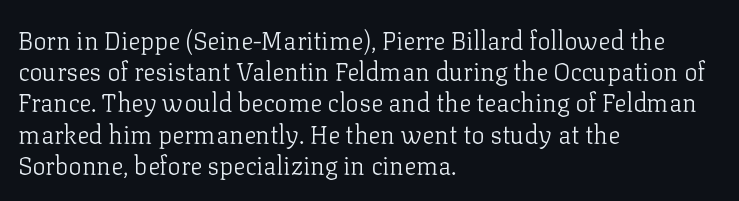
Spacing between characters is what you'd get straight out of the box. Ordinary non-slanted type is in use. The compositor pushed each line to the left boundary. Rows of type keep a routine distance in the vertical direction.
